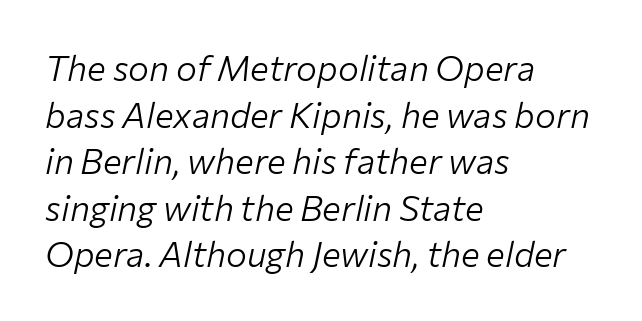
In terms of leading, this rendering sits right in the middle. These lines are rendered in a variable-pitch font. This reads as an unemphasized weight, regular at the heaviest. Line beginnings align vertically; line endings do not. Observe the lean: these are italic letterforms. Caption: standard tracking, unaltered.
